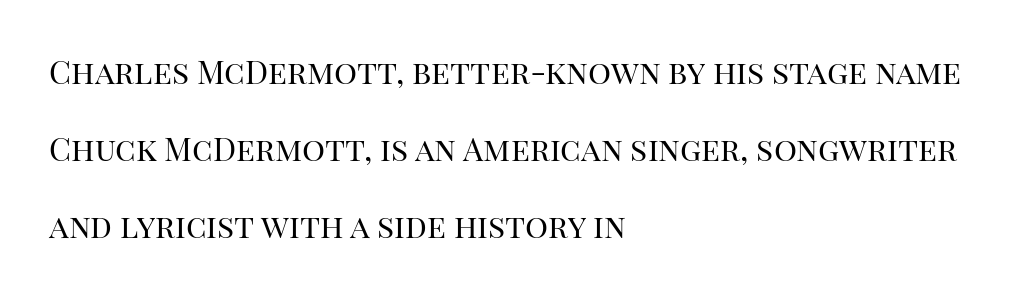
Q: Is the text bold? A: No.
Q: Is the text italic (slanted)? A: No, it is upright.
Q: Is the typeface a serif or a sans-serif typeface? A: Serif.
Q: Is the text underlined? A: No.
Q: How is the paragraph aligned? A: Left-aligned.
Q: Is the spacing between letters normal or unusually wide? A: Normal.
Q: Is the spacing between lines tight, normal or loose? A: Loose.
Q: Width (condensed, normal, or wide)? A: Normal.
Q: Stroke contrast? A: High.
Q: x-height? A: Large.
Q: Monospaced? A: No.
